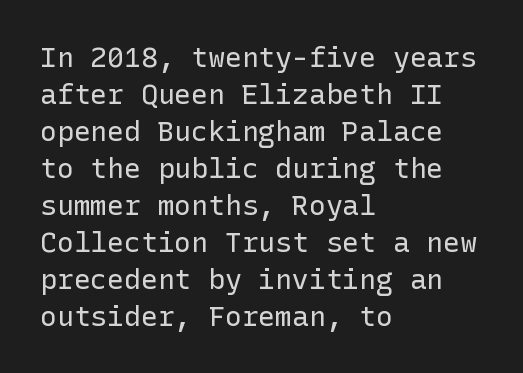
Each row of text sits above clean, open space. The designer went with a sans here, leaving each stem footless. What's the leading like? Ordinary, nothing unusual. Stems here are at most as thick as an everyday book face. Italic: no, the glyphs are upright roman.
